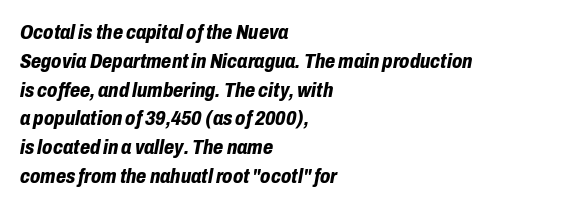
{"italic": "yes", "lean": "right", "slant_degrees": 10, "bold": "yes", "underline": "no", "align": "left", "line_spacing": "normal", "line_spacing_ratio": 1.37, "letter_spacing": "normal", "letter_spacing_em": 0.0, "glyph_px": 21}
